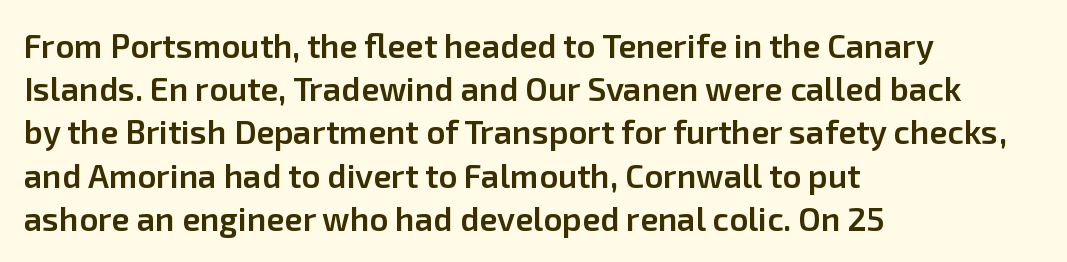
Check under the words: just untouched page. Where is the straight margin? On the left. The vertical gap from one line to the next is medium. Tall strokes in this sample are plumb rather than angled. No extra tracking has been applied to these lines.
